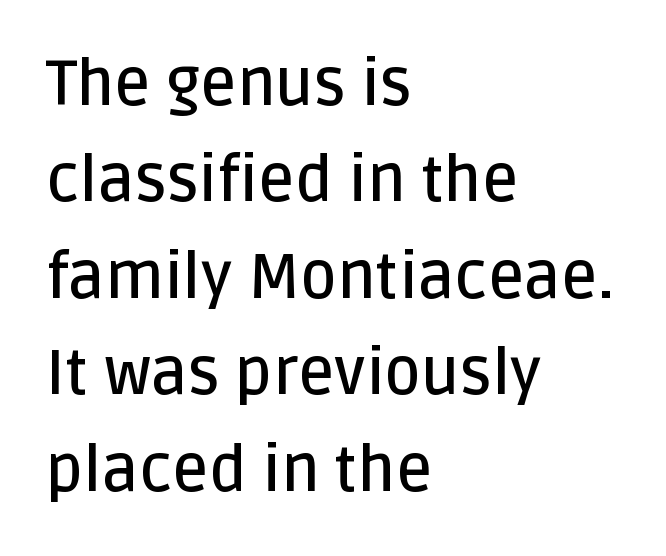
In terms of weight, the rendering is demibold, just under bold. Here the glyphs are tracked normally, forming tight word shapes. Varying glyph widths throughout — classic text-font behaviour. The letters carry no serifs — their stems end cleanly without finishing strokes.
